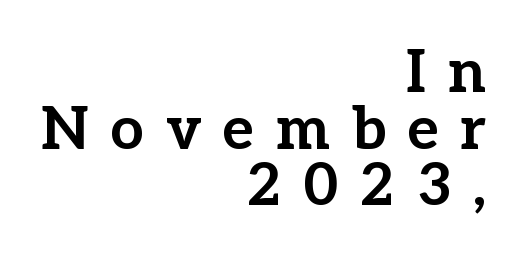
{"serif": "yes", "italic": "no", "bold": "yes", "weight": "bold", "width": "normal", "stroke_contrast": "low", "x_height": "medium", "monospaced": "no", "underline": "no", "align": "right", "line_spacing": "tight", "line_spacing_ratio": 0.96, "letter_spacing": "wide", "letter_spacing_em": 0.37, "glyph_px": 59}
